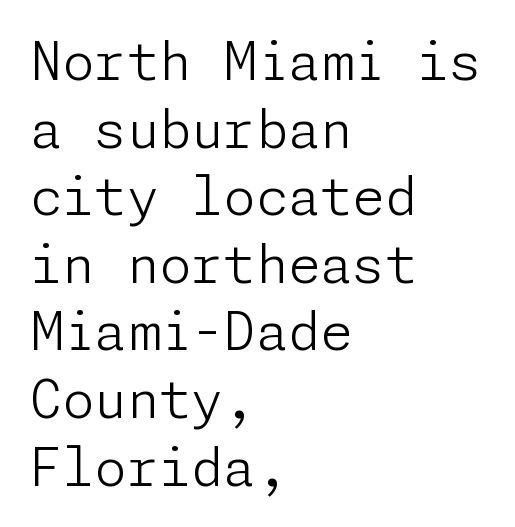
The image shows 52 px light sans-serif type, upright; set left-aligned, normal line spacing (1.3x), normal letter spacing, not underlined; low stroke contrast and a medium x-height.
